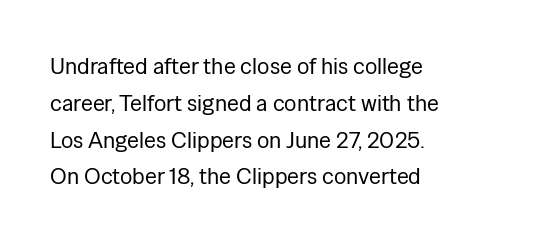
The rendering uses a moderate line-height, typical for paragraphs. The cut favours lightness, reaching ordinary text weight at its darkest. This is roman type, the default non-slanted kind. A student would call this left alignment; a typographer would say flush left, rag right. Honestly, there is no underline to notice here at all. The letterforms sit shoulder to shoulder at normal distance.
